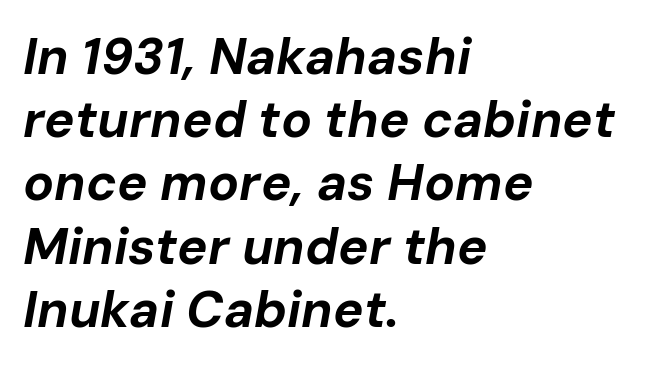
This rendering features lettering with no underline. Horizontally, the lines are justified to the leading edge only. Yep, that's italic — everything's leaning. Chunky letters — that's bold for sure.
